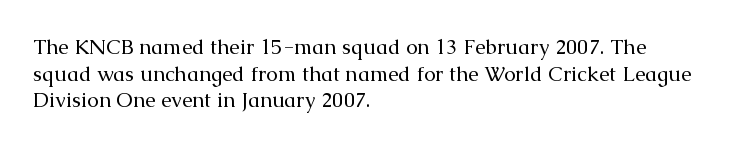
The image shows 21 px text type, upright; set left-aligned, normal line spacing (1.27x), normal letter spacing, not underlined.
